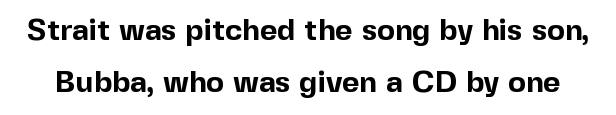
{"serif": "no", "italic": "no", "bold": "yes", "weight": "bold", "width": "normal", "x_height": "medium", "monospaced": "no", "underline": "no", "line_spacing_ratio": 1.72, "letter_spacing": "normal", "letter_spacing_em": 0.0, "glyph_px": 30}
